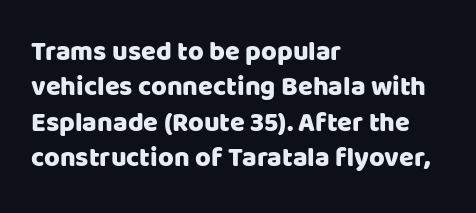
{"italic": "no", "underline": "no", "align": "left", "line_spacing": "normal", "line_spacing_ratio": 1.31, "letter_spacing": "normal", "letter_spacing_em": 0.0, "glyph_px": 27}
